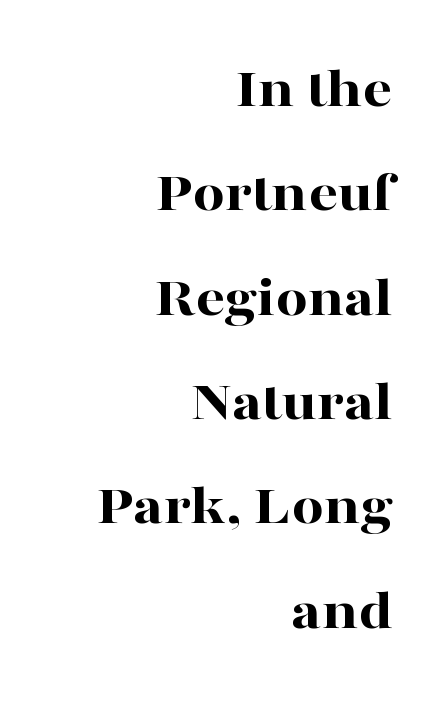
Q: Is the text bold? A: Yes.
Q: Is the text italic (slanted)? A: No, it is upright.
Q: Is the typeface a serif or a sans-serif typeface? A: Serif.
Q: Is the text underlined? A: No.
Q: How is the paragraph aligned? A: Right-aligned.
Q: Is the spacing between letters normal or unusually wide? A: Normal.
Q: Width (condensed, normal, or wide)? A: Wide.
Q: Stroke contrast? A: High.
Q: x-height? A: Medium.
Q: Monospaced? A: No.
